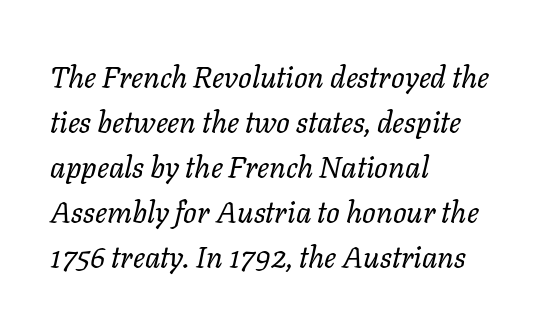
The image shows 30 px regular-weight type, italic (leaning right); set left-aligned, normal line spacing (1.5x), normal letter spacing, not underlined; low stroke contrast and a medium x-height.
